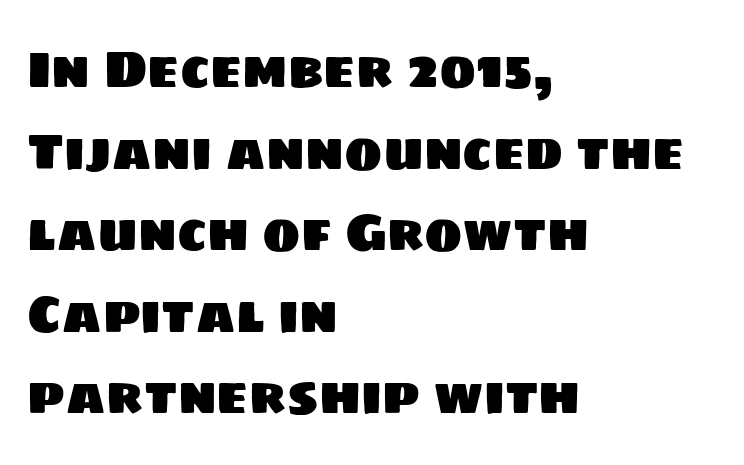
Q: Is the typeface a serif or a sans-serif typeface? A: Sans-serif.
Q: Is the text underlined? A: No.
Q: How is the paragraph aligned? A: Left-aligned.
Q: Is the spacing between letters normal or unusually wide? A: Normal.
Q: Is the spacing between lines tight, normal or loose? A: Normal.
Q: Width (condensed, normal, or wide)? A: Normal.
Q: Stroke contrast? A: Low.
Q: x-height? A: Large.
Q: Monospaced? A: No.
